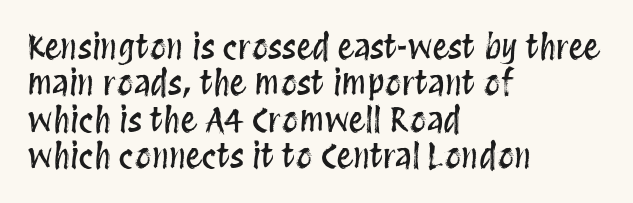
Q: Is the text italic (slanted)? A: No, it is upright.
Q: Is the text underlined? A: No.
Q: How is the paragraph aligned? A: Left-aligned.
Q: Is the spacing between letters normal or unusually wide? A: Normal.
Q: Is the spacing between lines tight, normal or loose? A: Tight.
Q: Width (condensed, normal, or wide)? A: Condensed.
Q: Stroke contrast? A: Medium.
Q: x-height? A: Large.
Q: Monospaced? A: No.
